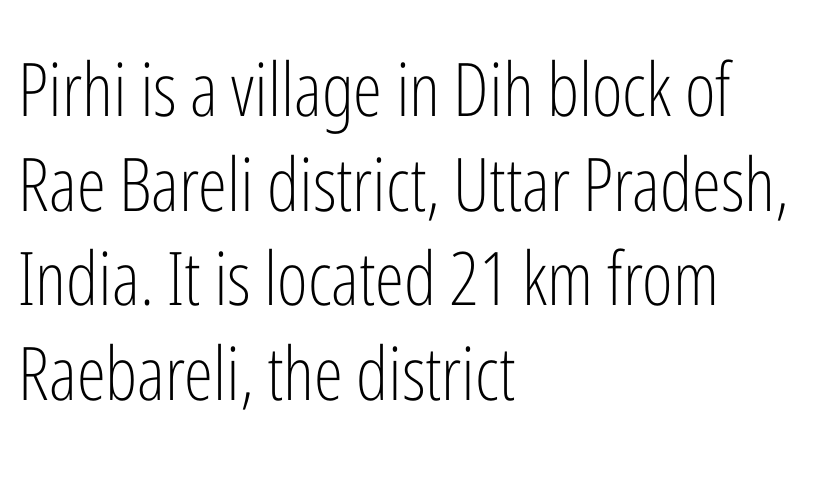
The rendering uses natural spacing where letterforms have individual widths. Classification — sans serif. Weight: not bold — regular or lighter. In terms of leading, this rendering sits right in the middle.
